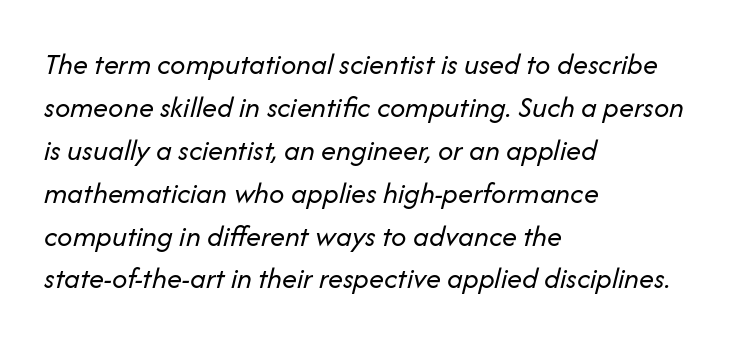
The image shows 30 px regular-weight type, italic (leaning right); set left-aligned, normal line spacing (1.43x), normal letter spacing, not underlined; low stroke contrast and a medium x-height.
